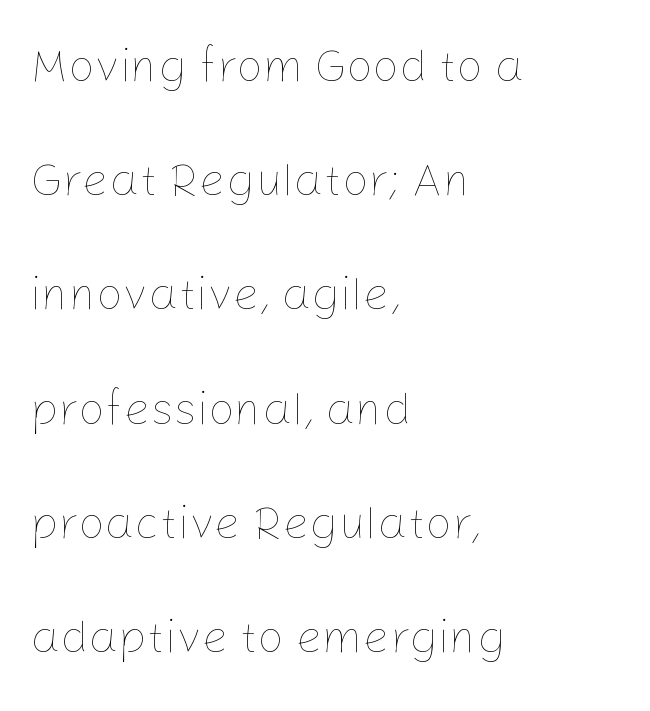
The image shows 47 px thin type, upright; set left-aligned, loose line spacing (2.43x), normal letter spacing, not underlined; low stroke contrast and a medium x-height.
